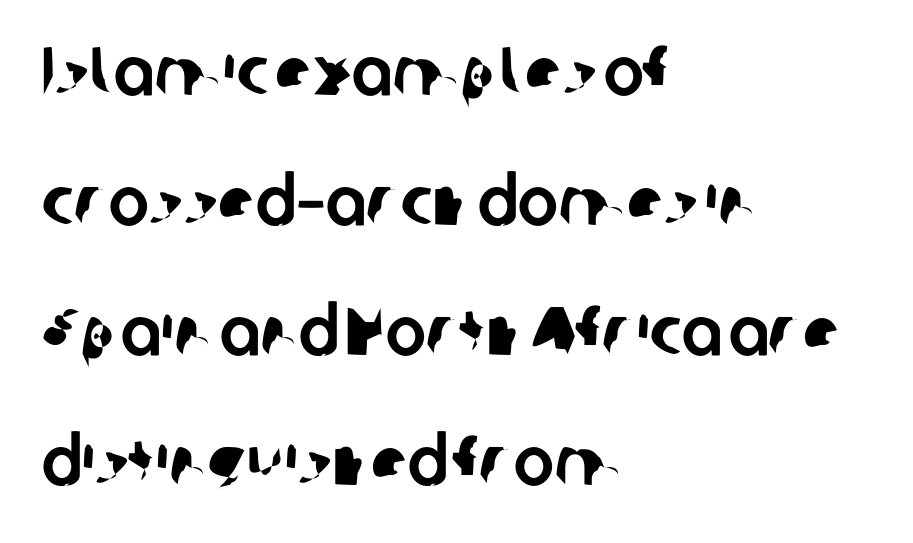
{"serif": "no", "width": "normal", "stroke_contrast": "low", "x_height": "medium", "monospaced": "no", "underline": "no", "align": "left", "line_spacing": "loose", "line_spacing_ratio": 1.91, "letter_spacing": "normal", "letter_spacing_em": 0.0, "glyph_px": 68}
